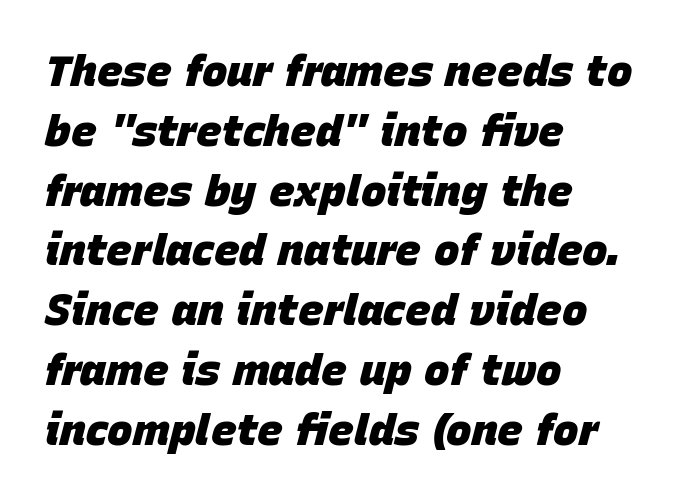
The image shows 43 px heavy type, italic (leaning right); set left-aligned, normal line spacing (1.39x), normal letter spacing, not underlined; low stroke contrast and a large x-height.
